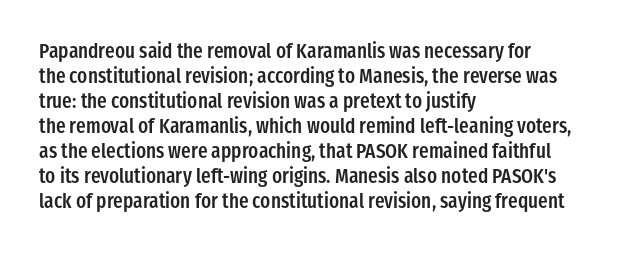
{"italic": "no", "bold": "semi", "underline": "no", "align": "left", "line_spacing": "normal", "line_spacing_ratio": 1.25, "letter_spacing": "normal", "letter_spacing_em": 0.0, "glyph_px": 20}
